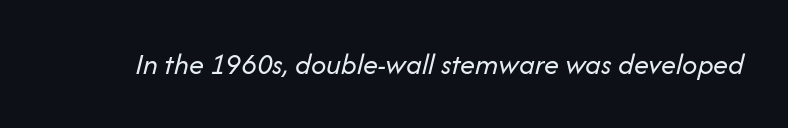
The image shows 30 px regular-weight type, italic (leaning right); set normal letter spacing, not underlined; low stroke contrast and a medium x-height.
